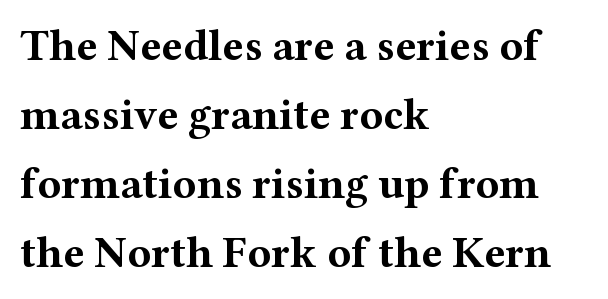
The face used here is rendered with its standard letterfit. Letters rest on an invisible, unmarked baseline. What's the leading like? Ordinary, nothing unusual. These lines carry a lot of weight — the face is fully bold.
